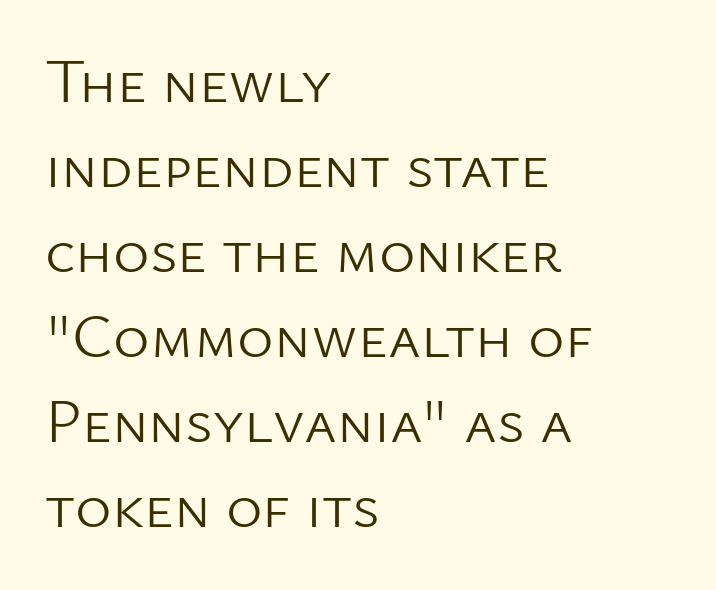
This rendering features lettering with no underline. Does the copy run flush right? No — it runs flush left. Rendered with straight, roman letterforms. Summary of weight: not heavy and not bold. The line-height multiplier appears to be the usual default.
